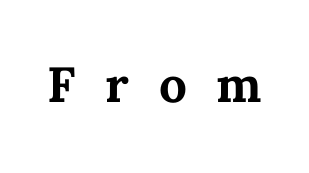
The image shows 66 px semibold type, upright; set unusually wide letter spacing (+0.45 em), not underlined; medium stroke contrast and a medium x-height.
